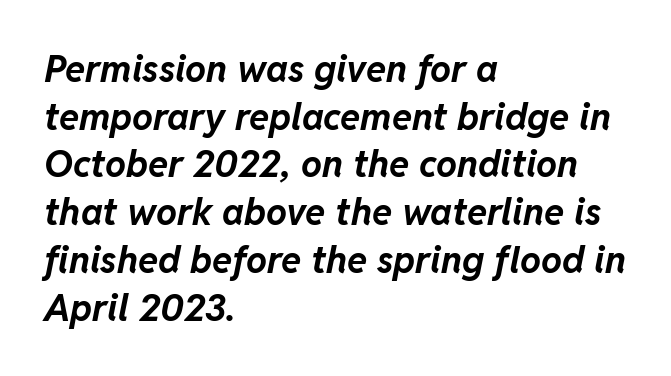
{"italic": "yes", "lean": "right", "slant_degrees": 11, "bold": "yes", "weight": "bold", "width": "normal", "stroke_contrast": "low", "x_height": "medium", "monospaced": "no", "underline": "no", "align": "left", "line_spacing": "normal", "line_spacing_ratio": 1.29, "letter_spacing": "normal", "letter_spacing_em": 0.0, "glyph_px": 37}
